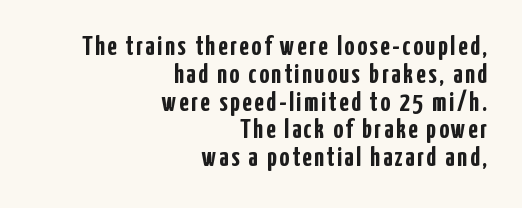
All the whitespace from short lines collects on the left. Summary of vertical rhythm: compact, with narrow interline spacing. The lettering holds an erect, upright posture throughout. Does the weight exceed regular? Yes, all the way to bold.
